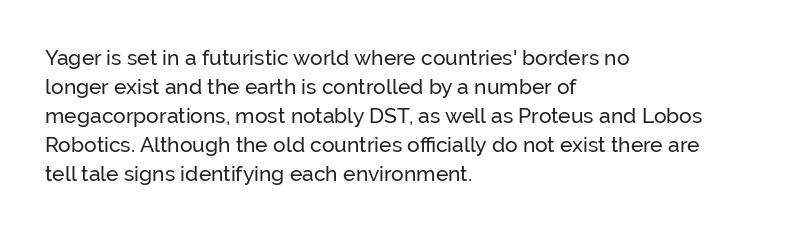
Does the leading feel generous? No, just average. Nobody touched the tracking dial on this one. This is the regular roman posture of the typeface. Visually the block forms a straight wall on the left and a jagged coastline on the right.
